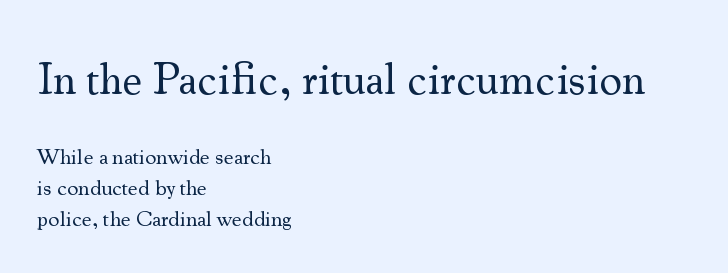
{"serif": "yes", "italic": "no", "bold": "no", "weight": "regular", "width": "normal", "stroke_contrast": "medium", "x_height": "small", "monospaced": "no", "underline": "no", "align": "left", "line_spacing": "normal", "line_spacing_ratio": 1.4, "letter_spacing": "normal", "letter_spacing_em": 0.0, "larger_block": "first", "size_ratio": 2.05, "glyph_px": 45}
